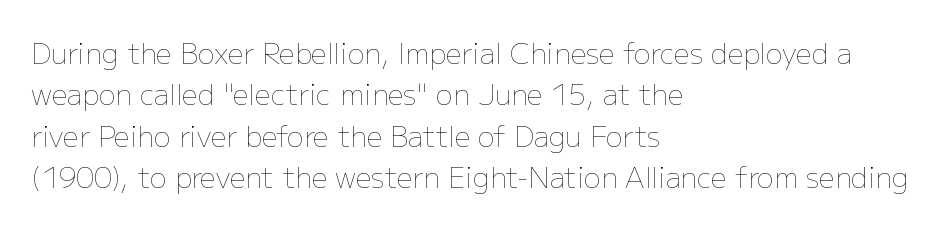
{"italic": "no", "bold": "no", "weight": "thin", "width": "normal", "stroke_contrast": "low", "x_height": "medium", "monospaced": "no", "underline": "no", "align": "left", "line_spacing": "normal", "line_spacing_ratio": 1.48, "letter_spacing": "normal", "letter_spacing_em": 0.0, "glyph_px": 28}
